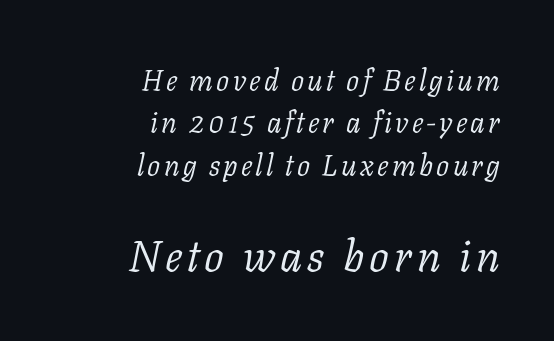
{"serif": "yes", "italic": "yes", "lean": "right", "slant_degrees": 11, "bold": "no", "weight": "light", "width": "normal", "stroke_contrast": "low", "x_height": "medium", "monospaced": "no", "underline": "no", "align": "right", "line_spacing": "normal", "line_spacing_ratio": 1.46, "larger_block": "second", "size_ratio": 1.52, "glyph_px": 44}
